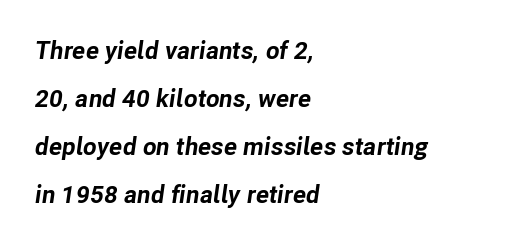
The image shows 25 px bold type, italic (leaning right); set left-aligned, loose line spacing (1.92x), normal letter spacing, not underlined.
